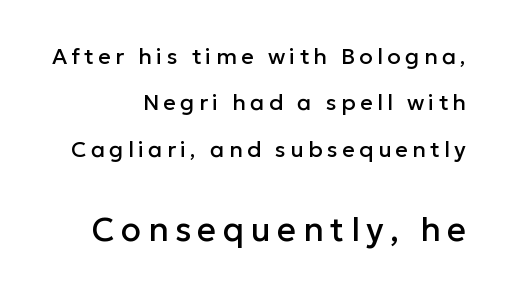
The image shows 33 px sans-serif type, upright; set loose line spacing (2.11x), unusually wide letter spacing (+0.2 em), not underlined; the second (bottom) block is 1.5x larger; low stroke contrast and a medium x-height.
